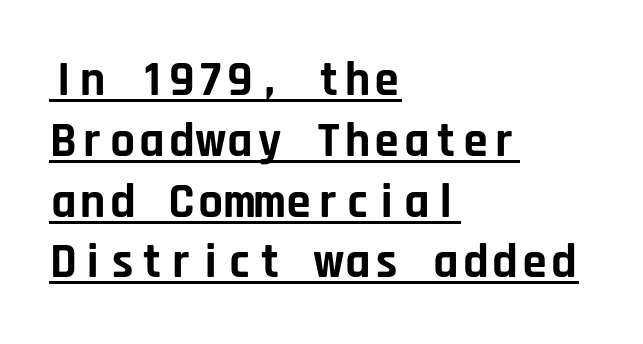
Q: Is the text bold? A: Yes.
Q: Is the text italic (slanted)? A: No, it is upright.
Q: Is the typeface a serif or a sans-serif typeface? A: Sans-serif.
Q: Is the text underlined? A: Yes.
Q: How is the paragraph aligned? A: Left-aligned.
Q: Is the spacing between letters normal or unusually wide? A: Normal.
Q: Width (condensed, normal, or wide)? A: Normal.
Q: Stroke contrast? A: Low.
Q: x-height? A: Large.
Q: Monospaced? A: Yes.
